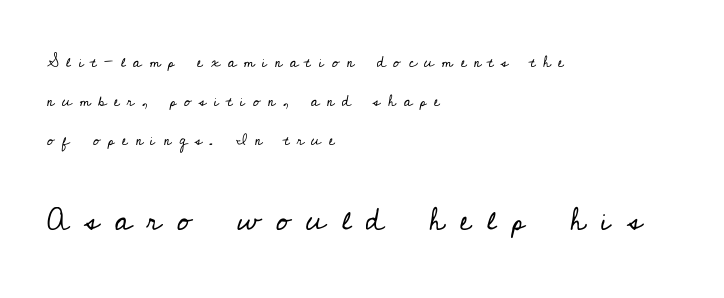
The image shows 32 px regular-weight serif type; set left-aligned, loose line spacing (2.44x), unusually wide letter spacing (+0.48 em), not underlined; the second (bottom) block is 2.0x larger; low stroke contrast and a small x-height.
